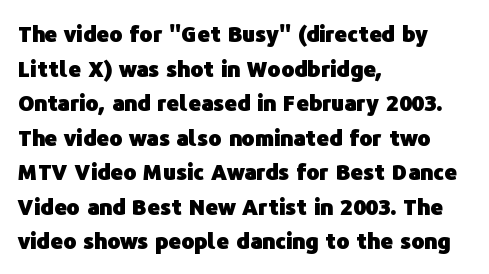
The image shows 22 px bold type, upright; set left-aligned, normal line spacing (1.57x), normal letter spacing, not underlined.
